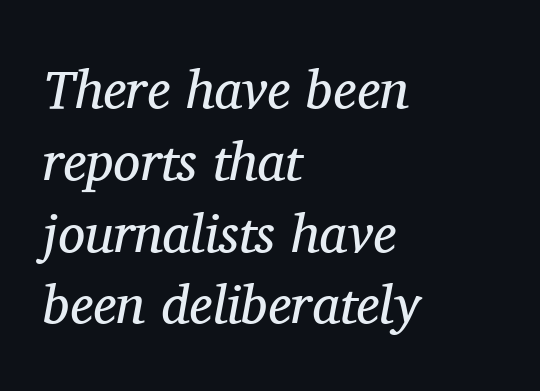
The image shows 54 px regular-weight serif type, italic (leaning right); set left-aligned, normal line spacing (1.33x), normal letter spacing, not underlined; medium stroke contrast and a medium x-height.
